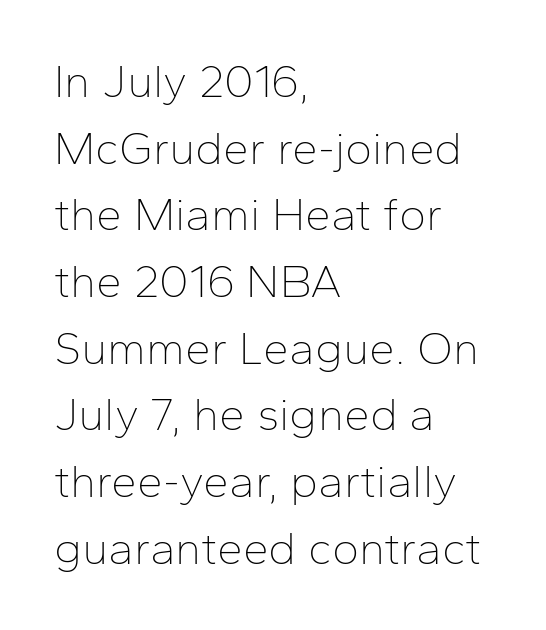
The image shows 46 px thin sans-serif type, upright; set left-aligned, normal line spacing (1.45x), normal letter spacing, not underlined; low stroke contrast and a medium x-height.
